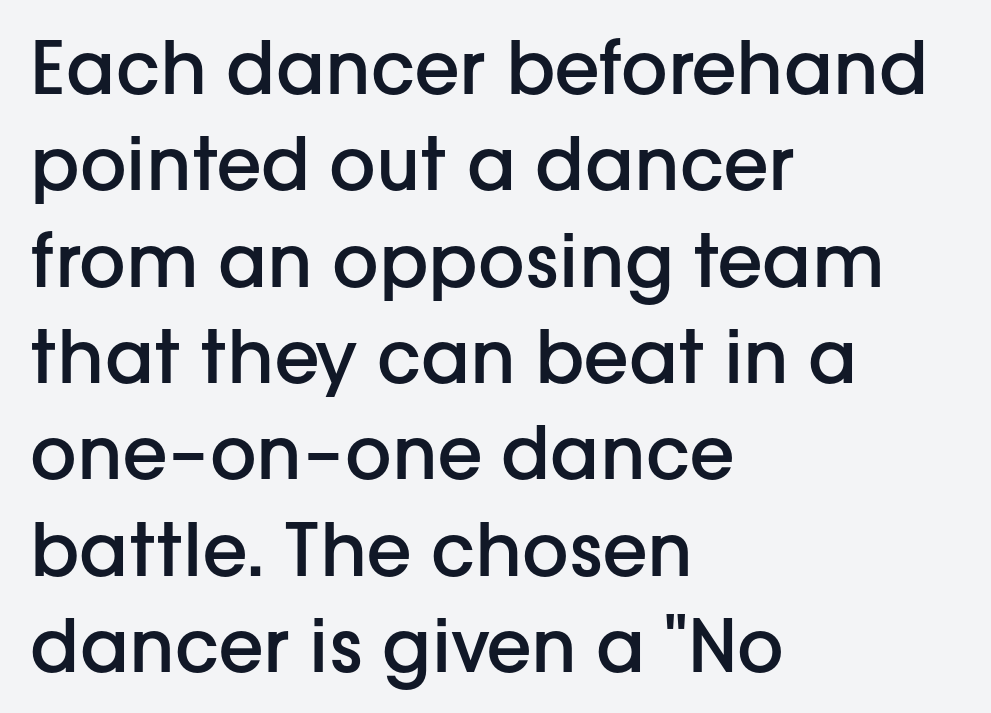
The image shows 73 px semibold sans-serif type, upright; set left-aligned, normal line spacing (1.32x), normal letter spacing, not underlined; low stroke contrast and a medium x-height.
